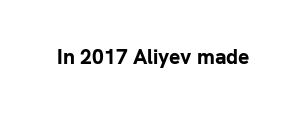
The letterforms sit shoulder to shoulder at normal distance. These lines were composed using upright roman letters. Check the space under the baseline: it is left empty. The sample has been set heavy, in full bold.
